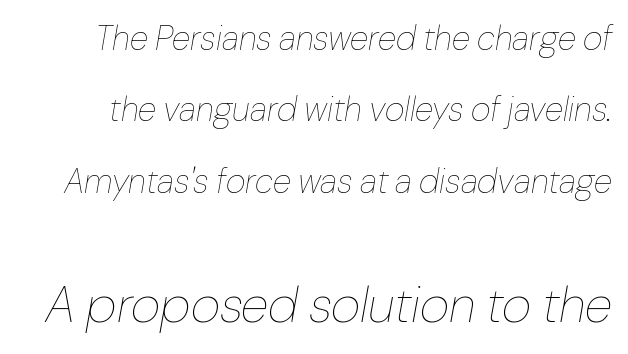
{"italic": "yes", "lean": "right", "slant_degrees": 10, "bold": "no", "weight": "thin", "width": "normal", "stroke_contrast": "low", "x_height": "medium", "monospaced": "no", "underline": "no", "line_spacing": "loose", "line_spacing_ratio": 2.1, "letter_spacing": "normal", "letter_spacing_em": 0.0, "larger_block": "second", "size_ratio": 1.5, "glyph_px": 51}
